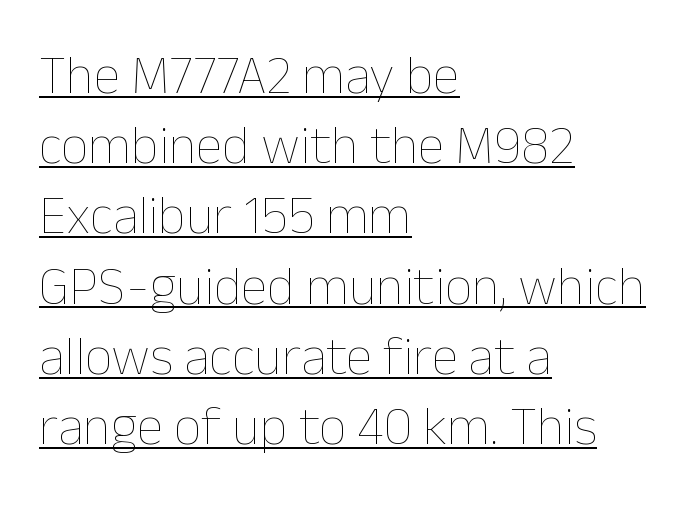
Between one letter and the next there's only the usual sliver of space. The rendering uses a moderate line-height, typical for paragraphs. If you drew a line through each stem, it would be perfectly vertical. No extra ink here — the face is not bold. Line beginnings align vertically; line endings do not.
